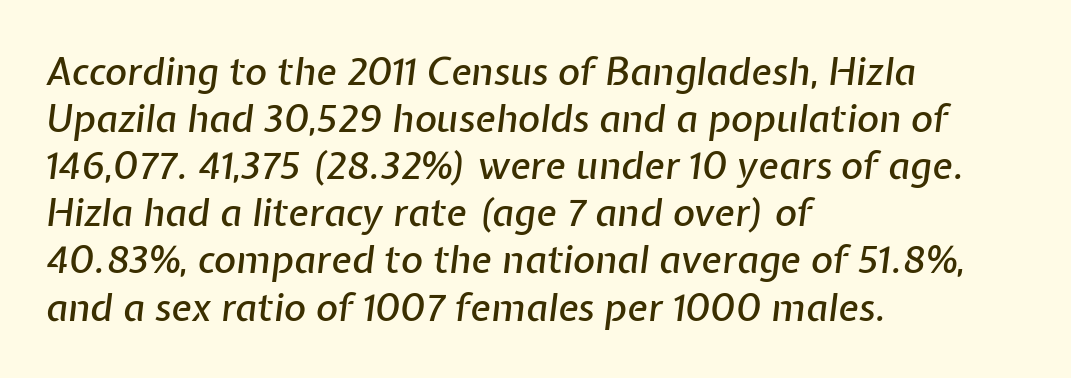
Horizontally, the lines are justified to the leading edge only. Proportional: the letters do not fall into vertical columns. Nobody drew a line under any word here. The font's italic variant was chosen for this text. These lines keep a tight, regular rhythm from letter to letter.
